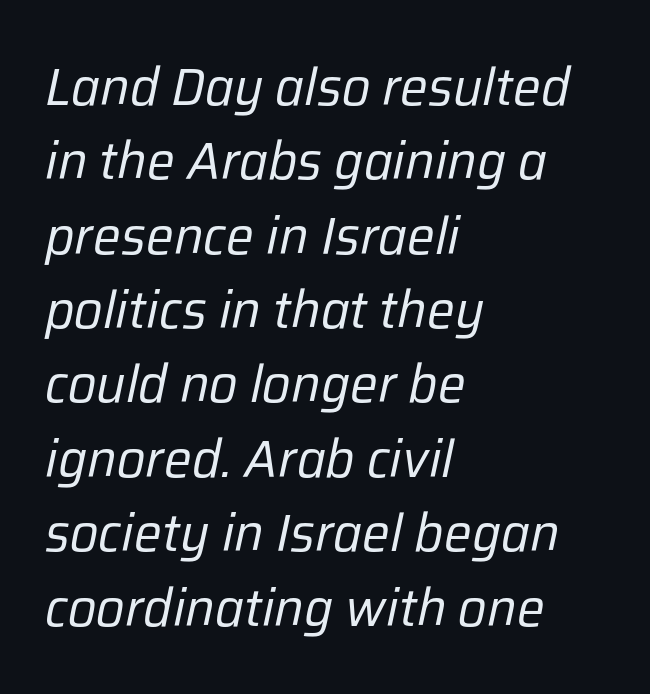
Q: Is the text bold? A: No.
Q: Is the text italic (slanted)? A: Yes, it leans right by about 12 degrees.
Q: Is the text underlined? A: No.
Q: How is the paragraph aligned? A: Left-aligned.
Q: Is the spacing between letters normal or unusually wide? A: Normal.
Q: Is the spacing between lines tight, normal or loose? A: Normal.
Q: Width (condensed, normal, or wide)? A: Normal.
Q: Stroke contrast? A: Low.
Q: x-height? A: Medium.
Q: Monospaced? A: No.
